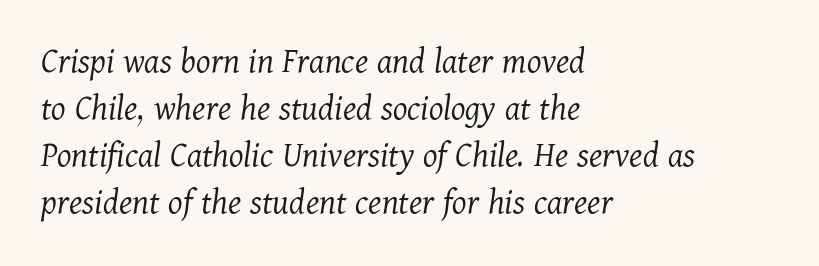
The image shows 37 px light serif type, italic (leaning right); set left-aligned, normal line spacing (1.27x), normal letter spacing, not underlined; medium stroke contrast and a medium x-height.
